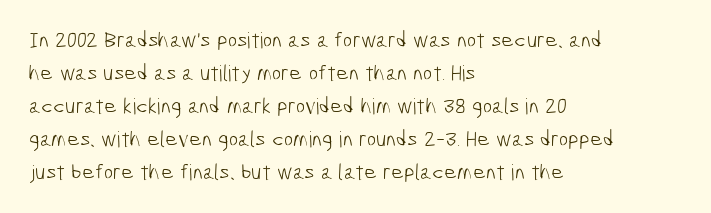
The image shows 22 px text type; set left-aligned, normal line spacing (1.5x), normal letter spacing, not underlined.
